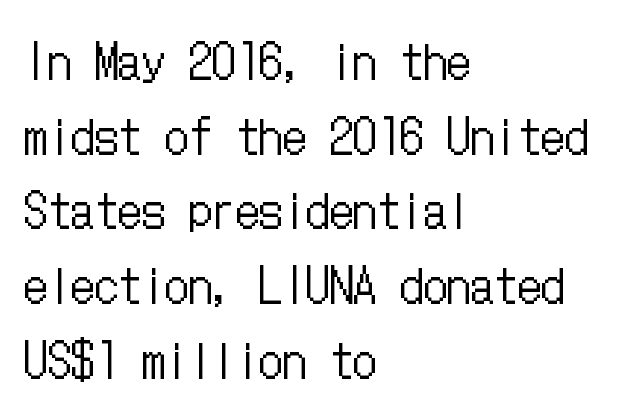
{"italic": "no", "bold": "no", "weight": "regular", "width": "condensed", "stroke_contrast": "low", "x_height": "medium", "underline": "no", "align": "left", "line_spacing": "normal", "line_spacing_ratio": 1.59, "letter_spacing": "normal", "letter_spacing_em": 0.0, "glyph_px": 47}
